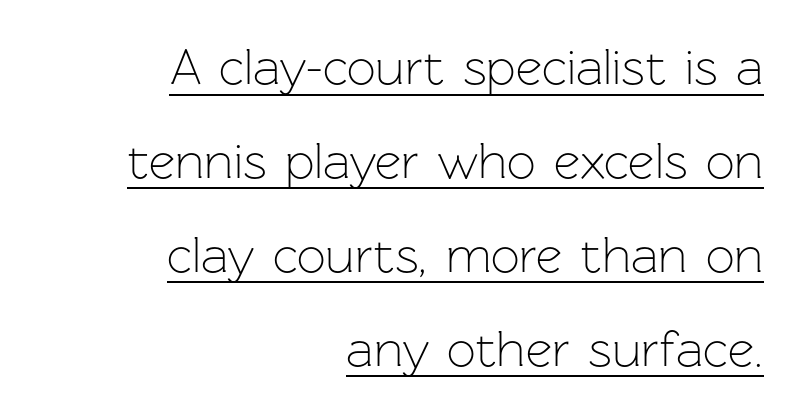
The image shows 51 px light sans-serif type, upright; set right-aligned, line spacing 1.84x, normal letter spacing, underlined; low stroke contrast and a medium x-height.
